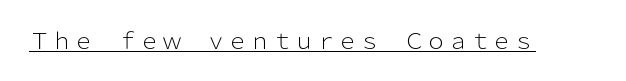
{"italic": "no", "bold": "no", "underline": "yes", "letter_spacing": "normal", "letter_spacing_em": 0.0, "glyph_px": 22}
